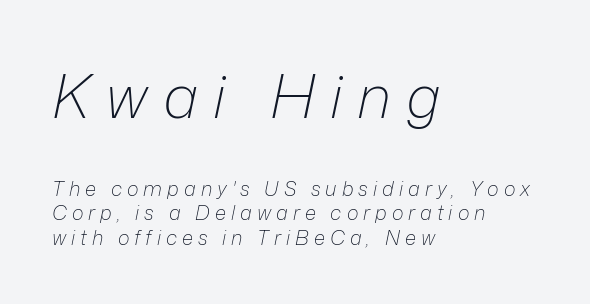
Anything drawn beneath the words? Only blank space. Bold? No — there's no thickening of the strokes. Does extra space separate the letters? Yes, quite a lot of it. All the whitespace from short lines collects on the right. Do the characters align in a grid? No, the font is proportional.
